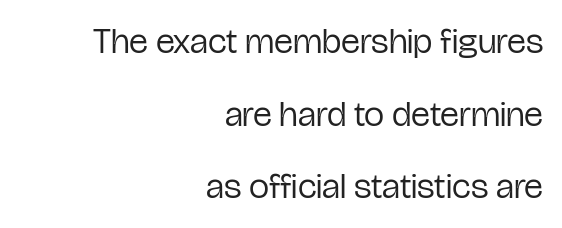
Q: Is the text bold? A: No.
Q: Is the text italic (slanted)? A: No, it is upright.
Q: Is the typeface a serif or a sans-serif typeface? A: Sans-serif.
Q: Is the text underlined? A: No.
Q: How is the paragraph aligned? A: Right-aligned.
Q: Is the spacing between letters normal or unusually wide? A: Normal.
Q: Is the spacing between lines tight, normal or loose? A: Loose.
Q: Width (condensed, normal, or wide)? A: Condensed.
Q: Stroke contrast? A: Low.
Q: x-height? A: Medium.
Q: Monospaced? A: No.
